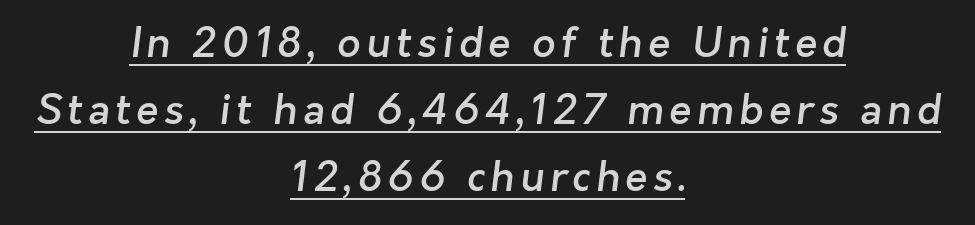
{"serif": "no", "bold": "semi", "weight": "semibold", "width": "normal", "stroke_contrast": "low", "x_height": "medium", "monospaced": "no", "underline": "yes", "align": "center", "line_spacing": "normal", "line_spacing_ratio": 1.63, "glyph_px": 41}
